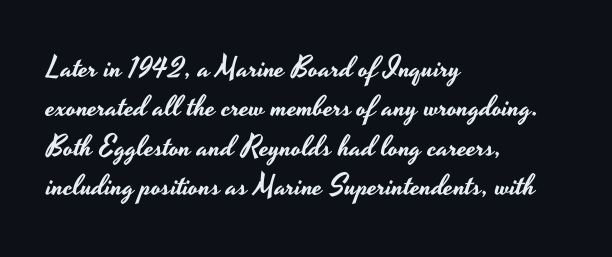
To sum up the face: it is a sans, with no serifs. This sample uses plain, unmodified letter spacing. Character widths vary here, with narrow letters taking less room than wide ones. Quick note: interline space is typical. Where is the straight margin? On the left.
